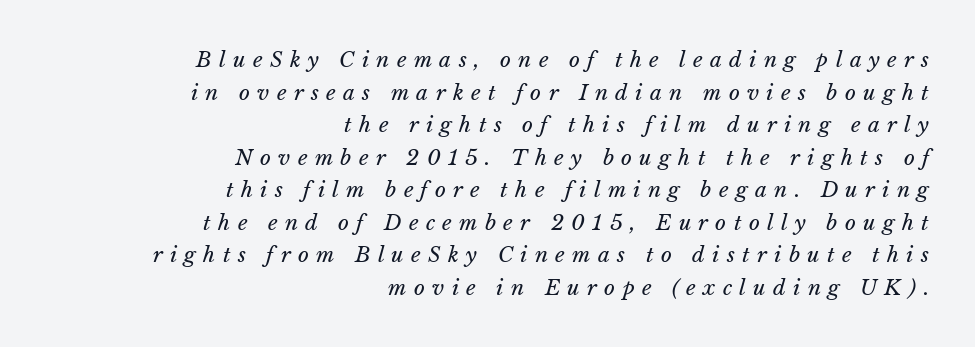
The specimen reads as italic at a glance. Honestly, there is no underline to notice here at all. Nothing heavy about these letters — not bold at all. The letterforms stand isolated, each surrounded by extra space.
